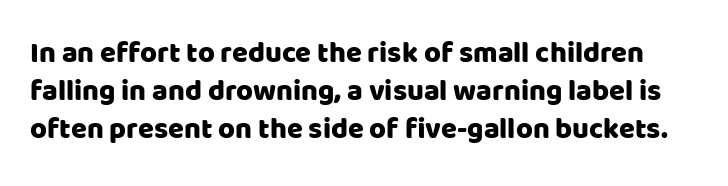
Q: Is the text italic (slanted)? A: No, it is upright.
Q: Is the typeface a serif or a sans-serif typeface? A: Sans-serif.
Q: Is the text underlined? A: No.
Q: Is the spacing between letters normal or unusually wide? A: Normal.
Q: Is the spacing between lines tight, normal or loose? A: Normal.
Q: Width (condensed, normal, or wide)? A: Normal.
Q: Stroke contrast? A: Low.
Q: x-height? A: Large.
Q: Monospaced? A: No.
